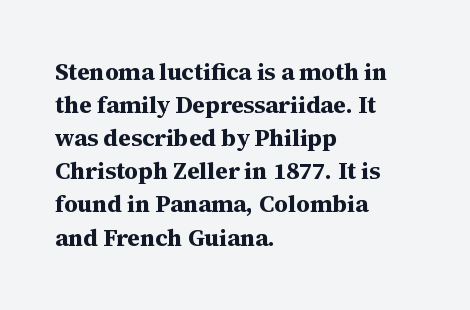
The image shows 24 px bold type, upright; set left-aligned, normal line spacing (1.38x), normal letter spacing, not underlined.
